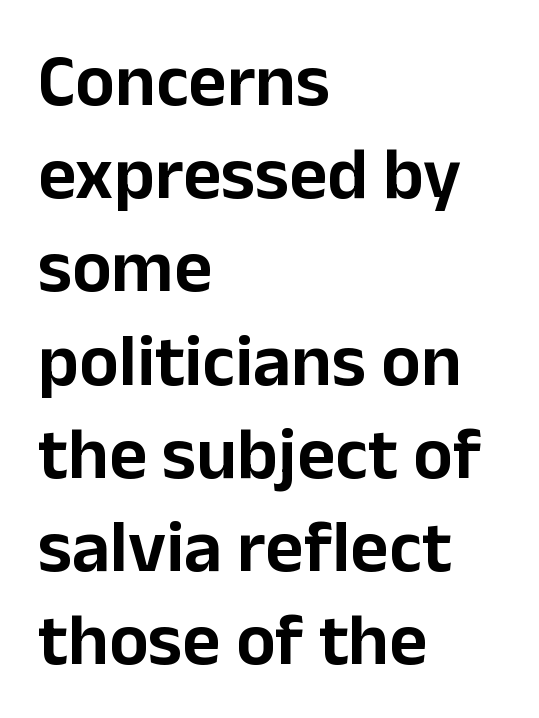
The image shows 74 px sans-serif type, upright; set left-aligned, normal line spacing (1.26x), normal letter spacing, not underlined; low stroke contrast and a medium x-height.
